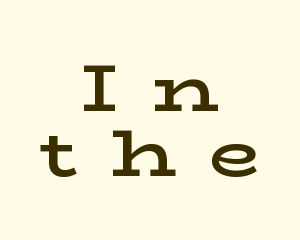
The image shows 67 px semibold, wide serif type, upright; set centered, tight line spacing (0.97x), unusually wide letter spacing (+0.49 em), not underlined; low stroke contrast and a medium x-height.
